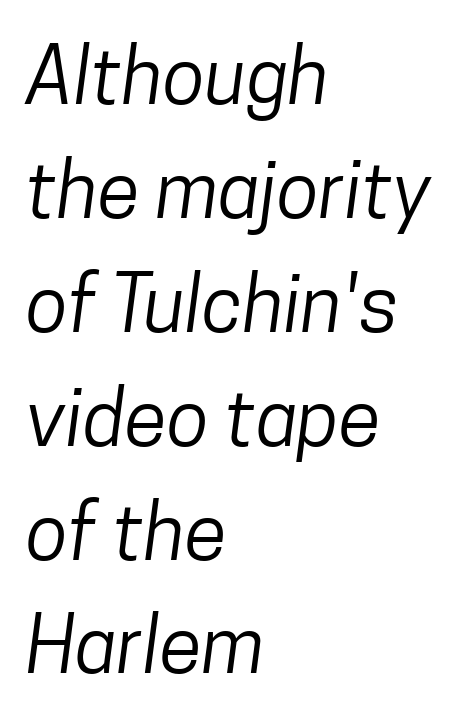
{"serif": "no", "bold": "no", "weight": "regular", "width": "condensed", "stroke_contrast": "low", "x_height": "medium", "monospaced": "no", "underline": "no", "align": "left", "line_spacing": "normal", "line_spacing_ratio": 1.46, "letter_spacing": "normal", "letter_spacing_em": 0.0, "glyph_px": 78}
